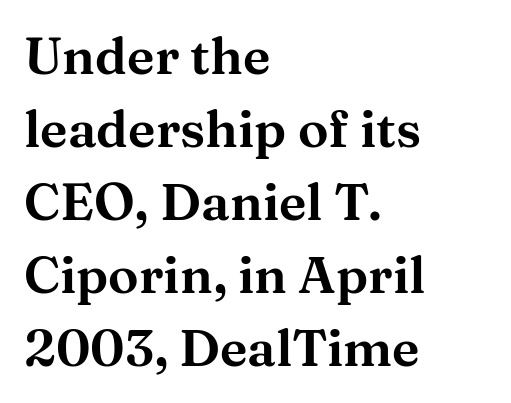
Q: Is the text italic (slanted)? A: No, it is upright.
Q: Is the typeface a serif or a sans-serif typeface? A: Serif.
Q: Is the text underlined? A: No.
Q: How is the paragraph aligned? A: Left-aligned.
Q: Is the spacing between letters normal or unusually wide? A: Normal.
Q: Is the spacing between lines tight, normal or loose? A: Normal.
Q: Width (condensed, normal, or wide)? A: Wide.
Q: Stroke contrast? A: Medium.
Q: x-height? A: Medium.
Q: Monospaced? A: No.
